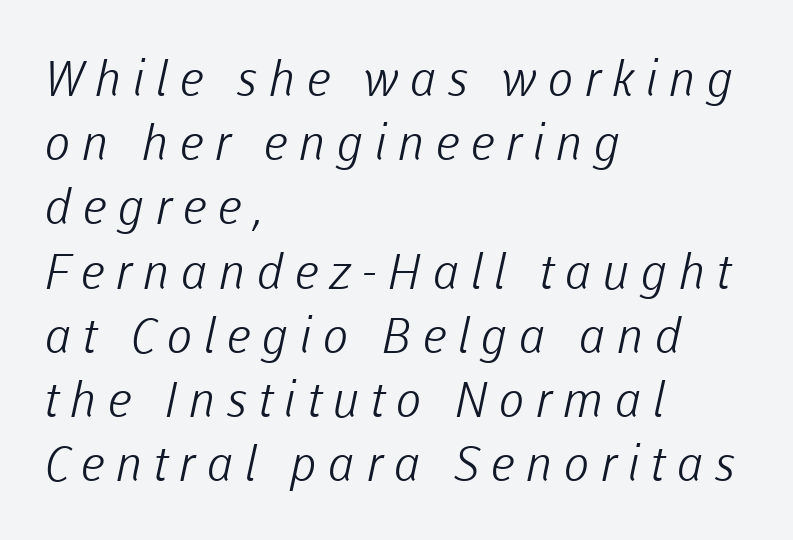
Short and long lines alike share a common starting point at left. The leading is moderate, giving the passage an even texture. The letterforms sit at book weight or below. The designer went with a sans here, leaving each stem footless.
